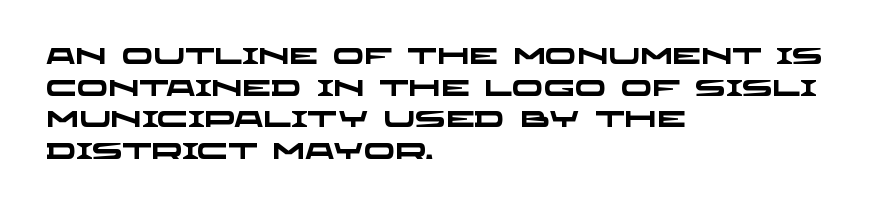
{"bold": "yes", "underline": "no", "align": "left", "line_spacing": "normal", "line_spacing_ratio": 1.38, "letter_spacing": "normal", "letter_spacing_em": 0.0, "glyph_px": 23}
